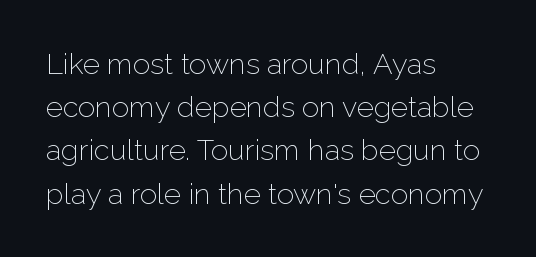
Counters stay open thanks to moderate or lighter strokes. The text block is weighted toward the left margin, trailing off unevenly rightward. In terms of letterform style, serifs are entirely absent. A typesetter would call this proportional, since set widths differ per character. Italic: no, the glyphs are upright roman.
